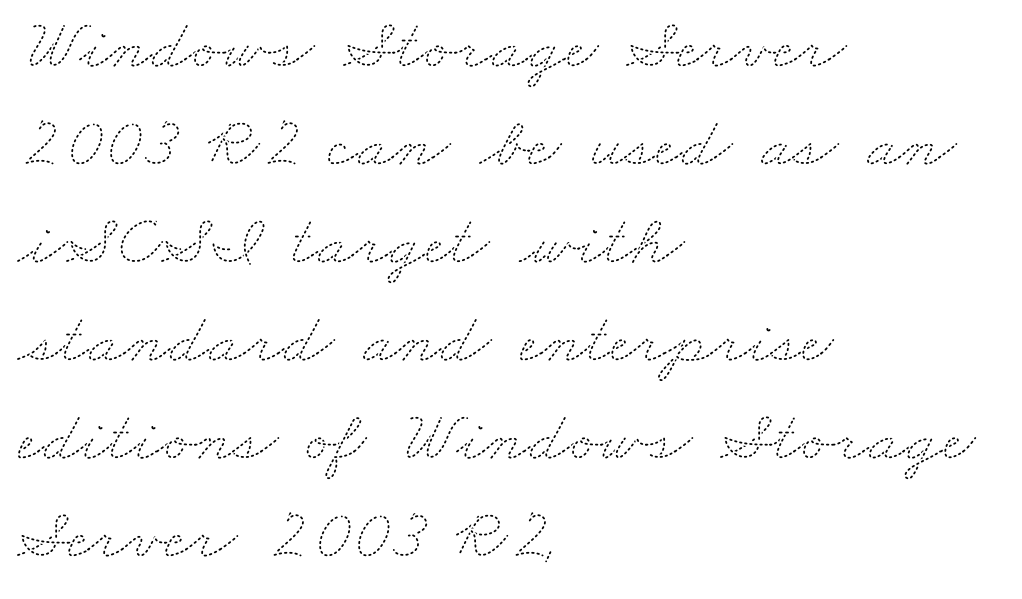
Tracking here is standard; glyphs follow each other at the usual distance. The lines sit at an ordinary, default distance from one another. The strokes are not fattened; the text isn't bold. Descenders are the only things crossing below the line. Alignment: flush left. Is this a fixed-width face? No — the glyphs have proportional, varying widths.
